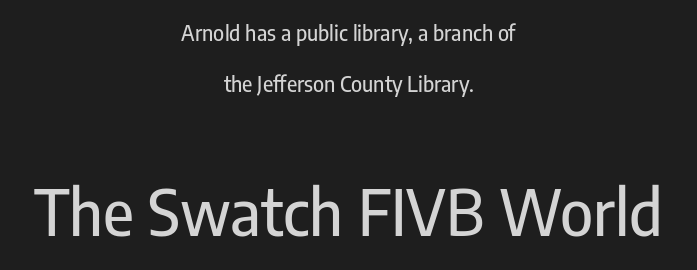
Q: Is the text italic (slanted)? A: No, it is upright.
Q: Is the typeface a serif or a sans-serif typeface? A: Sans-serif.
Q: Is the text underlined? A: No.
Q: How is the paragraph aligned? A: Centered.
Q: Is the spacing between letters normal or unusually wide? A: Normal.
Q: Is the spacing between lines tight, normal or loose? A: Loose.
Q: Which block of text is set in a larger size, the first (top) or the second (bottom)? A: The second (bottom) one.
Q: Width (condensed, normal, or wide)? A: Condensed.
Q: Stroke contrast? A: Low.
Q: x-height? A: Medium.
Q: Monospaced? A: No.
